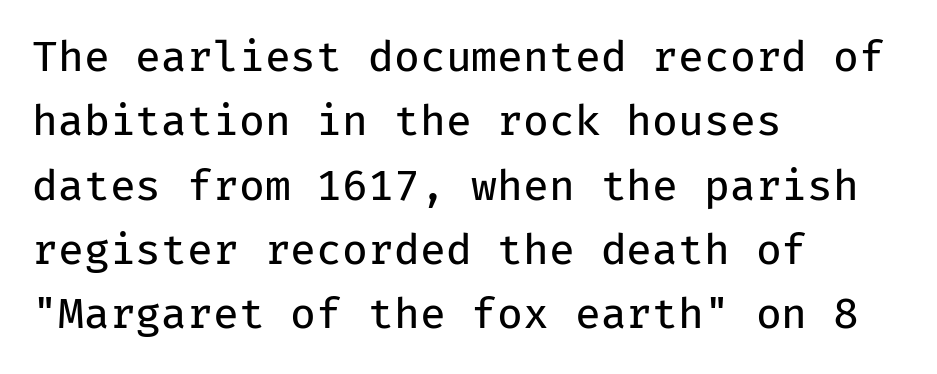
The face used here is monospaced, like something from a code editor. These lines stack with their left ends in a neat column. The font's upright variant was chosen for this text. Normally led — the rows are evenly, conventionally spaced. Here the glyphs are tracked normally, forming tight word shapes. No word sits above an underline.
